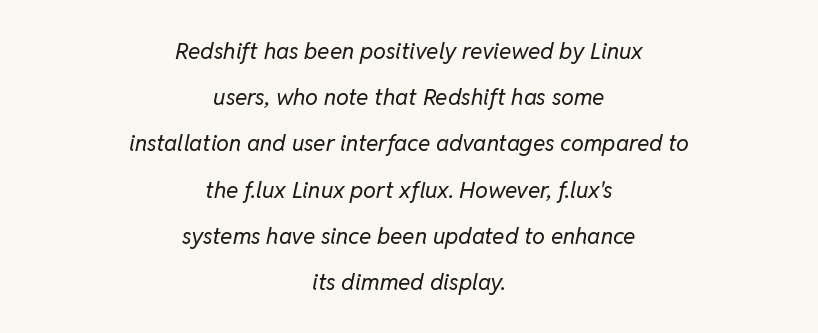
The image shows 23 px text type, italic (leaning right); set centered, loose line spacing (2.01x), normal letter spacing, not underlined.
